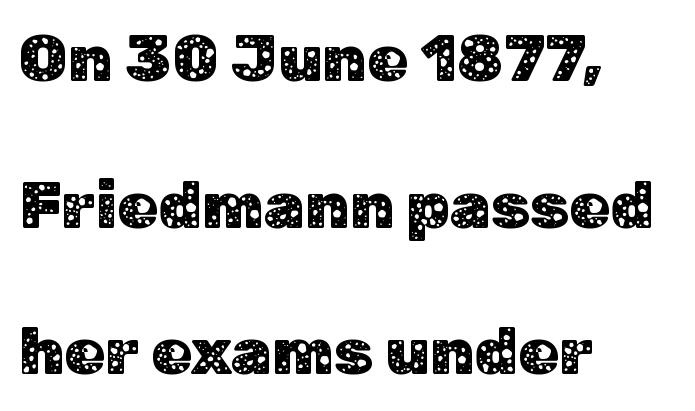
Q: Is the text italic (slanted)? A: No, it is upright.
Q: Is the typeface a serif or a sans-serif typeface? A: Sans-serif.
Q: Is the text underlined? A: No.
Q: How is the paragraph aligned? A: Left-aligned.
Q: Is the spacing between letters normal or unusually wide? A: Normal.
Q: Is the spacing between lines tight, normal or loose? A: Loose.
Q: Width (condensed, normal, or wide)? A: Normal.
Q: Stroke contrast? A: Low.
Q: x-height? A: Medium.
Q: Monospaced? A: No.
